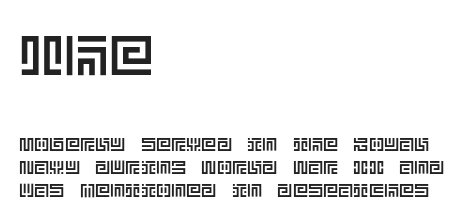
{"italic": "no", "width": "normal", "x_height": "large", "underline": "no", "align": "left", "line_spacing_ratio": 1.22, "letter_spacing": "normal", "letter_spacing_em": 0.0, "larger_block": "first", "size_ratio": 2.95, "glyph_px": 56}
